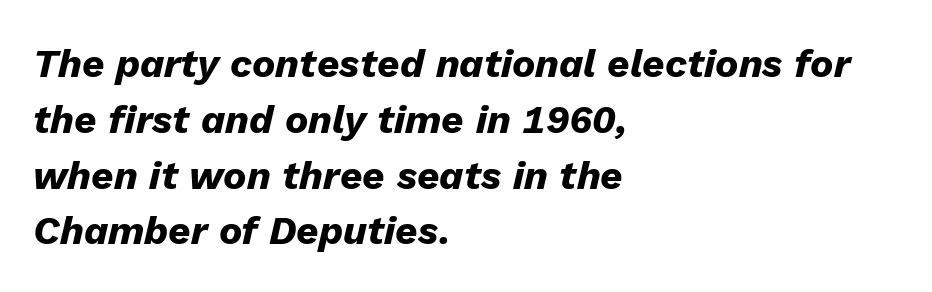
Q: Is the text bold? A: Yes.
Q: Is the text italic (slanted)? A: Yes, it leans right by about 13 degrees.
Q: Is the text underlined? A: No.
Q: How is the paragraph aligned? A: Left-aligned.
Q: Is the spacing between letters normal or unusually wide? A: Normal.
Q: Is the spacing between lines tight, normal or loose? A: Normal.
Q: Width (condensed, normal, or wide)? A: Normal.
Q: Stroke contrast? A: Low.
Q: x-height? A: Medium.
Q: Monospaced? A: No.
